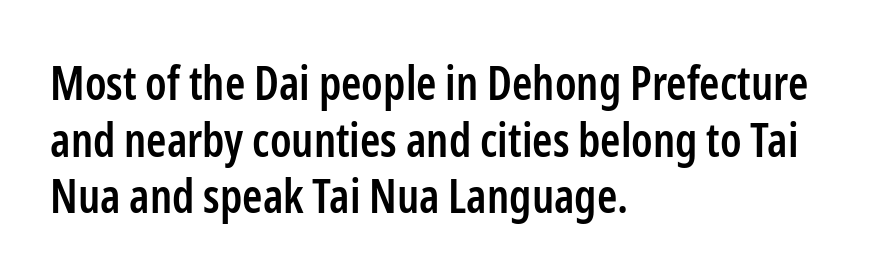
Q: Is the text bold? A: Semi-bold.
Q: Is the text italic (slanted)? A: No, it is upright.
Q: Is the typeface a serif or a sans-serif typeface? A: Sans-serif.
Q: Is the text underlined? A: No.
Q: How is the paragraph aligned? A: Left-aligned.
Q: Is the spacing between letters normal or unusually wide? A: Normal.
Q: Width (condensed, normal, or wide)? A: Condensed.
Q: Stroke contrast? A: Low.
Q: x-height? A: Medium.
Q: Monospaced? A: No.
